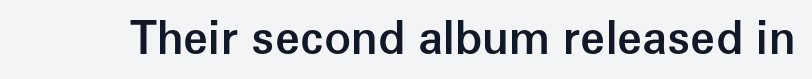
The type is set solid horizontally, with unmodified tracking. Each letter keeps its own natural width here, so spacing adapts to shape. Nope, not italic — everything's standing straight. This is moderately heavy type, rendered in semibold.
